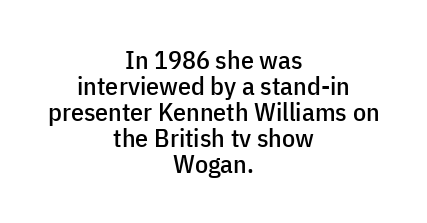
The image shows 26 px text type, upright; set centered, tight line spacing (1.0x), normal letter spacing, not underlined.
